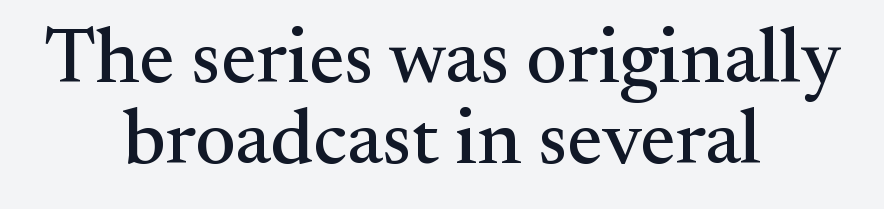
Style check: upright. Looks like regular typesetting: each glyph gets only the width it needs. The block of text is dense from top to bottom, with scant space between rows. Nothing unusual about the tracking: characters are spaced as the font intends. Horizontally, the lines are justified to the midpoint only. Letterform terminals end in serifs throughout the passage.
